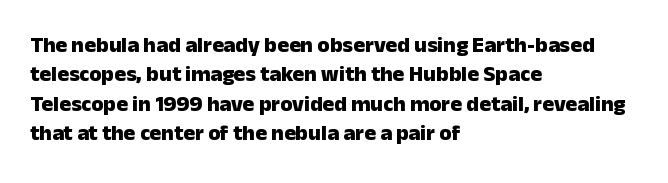
The image shows 22 px bold type, upright; set left-aligned, normal line spacing (1.34x), normal letter spacing, not underlined.
